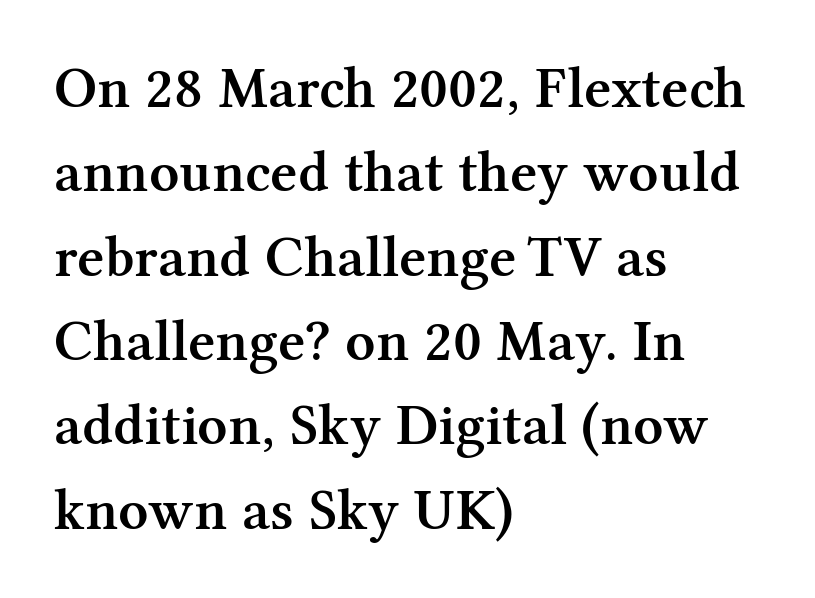
{"serif": "yes", "italic": "no", "bold": "semi", "weight": "semibold", "width": "normal", "stroke_contrast": "medium", "x_height": "medium", "monospaced": "no", "underline": "no", "align": "left", "line_spacing": "normal", "line_spacing_ratio": 1.43, "letter_spacing": "normal", "letter_spacing_em": 0.0, "glyph_px": 59}
